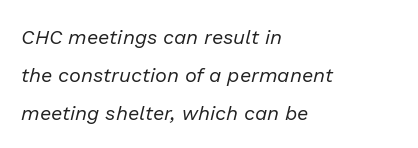
Q: Is the text bold? A: No.
Q: Is the text italic (slanted)? A: Yes, it leans right by about 13 degrees.
Q: Is the text underlined? A: No.
Q: How is the paragraph aligned? A: Left-aligned.
Q: Is the spacing between letters normal or unusually wide? A: Normal.
